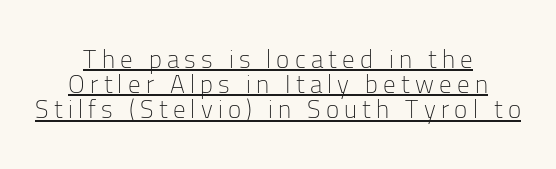
Q: Is the text bold? A: No.
Q: Is the text italic (slanted)? A: No, it is upright.
Q: Is the text underlined? A: Yes.
Q: How is the paragraph aligned? A: Centered.
Q: Is the spacing between letters normal or unusually wide? A: Unusually wide.
Q: Is the spacing between lines tight, normal or loose? A: Tight.
